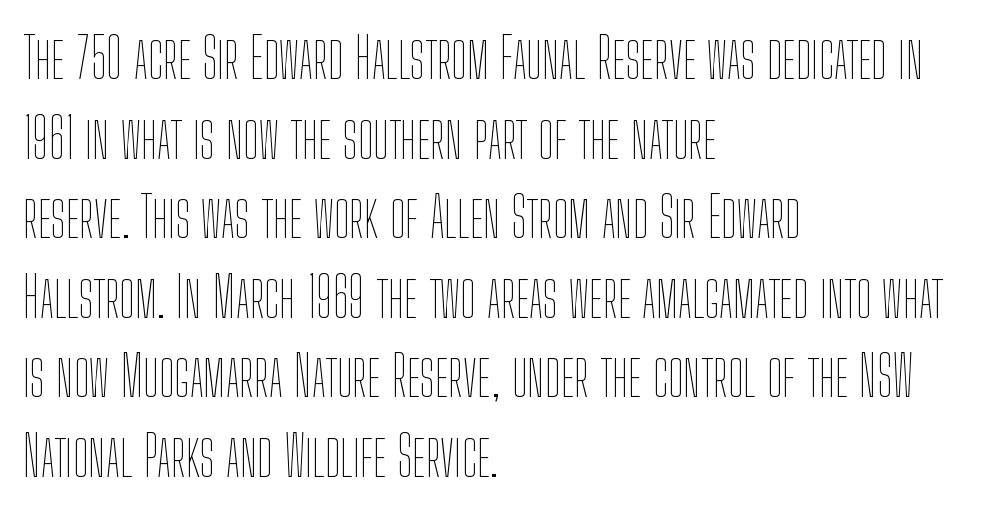
The image shows 56 px thin, condensed type, upright; set left-aligned, normal line spacing (1.42x), normal letter spacing, not underlined; low stroke contrast and a medium x-height.
